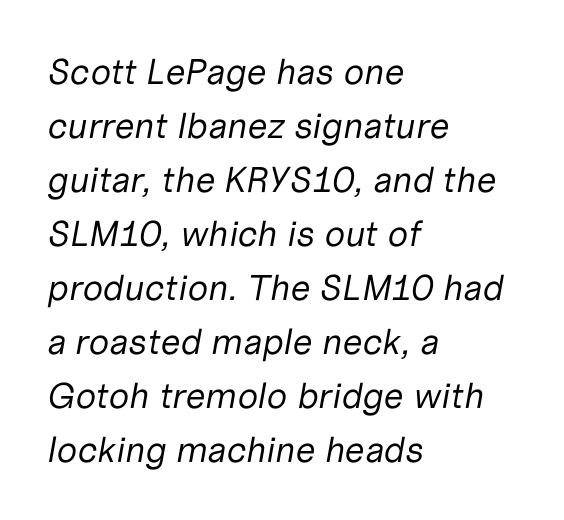
{"italic": "yes", "lean": "right", "slant_degrees": 10, "bold": "no", "weight": "regular", "width": "normal", "stroke_contrast": "low", "x_height": "medium", "monospaced": "no", "underline": "no", "align": "left", "line_spacing": "normal", "line_spacing_ratio": 1.5, "letter_spacing": "normal", "letter_spacing_em": 0.0, "glyph_px": 36}
